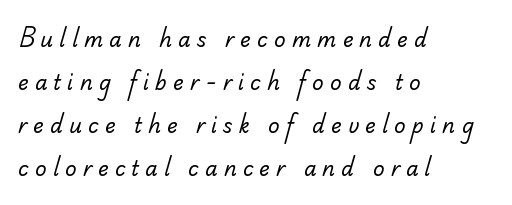
The image shows 20 px text type; set left-aligned, loose line spacing (2.15x), unusually wide letter spacing (+0.31 em), not underlined.
